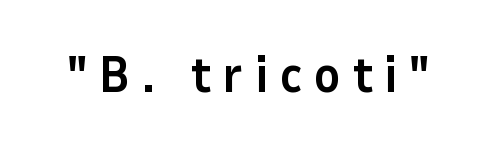
The image shows 50 px bold sans-serif type, upright; set unusually wide letter spacing (+0.23 em), not underlined; low stroke contrast and a medium x-height.
